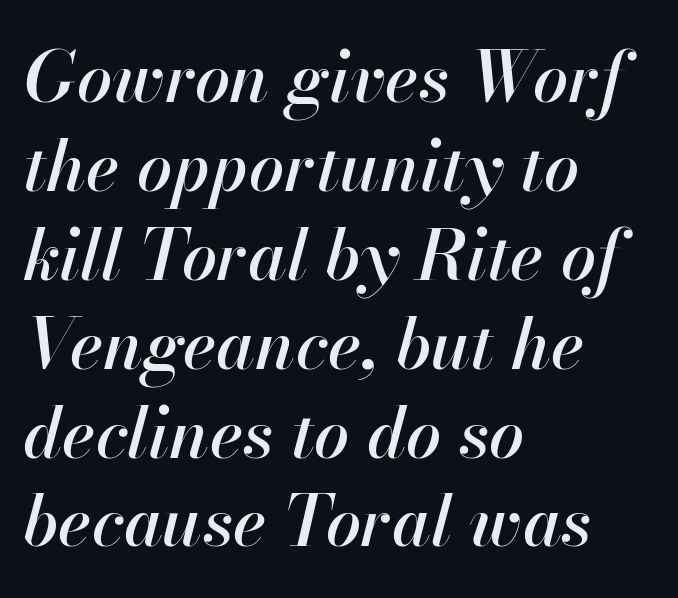
The image shows 70 px text type, italic (leaning right); set left-aligned, normal line spacing (1.27x), normal letter spacing, not underlined; high stroke contrast and a small x-height.
